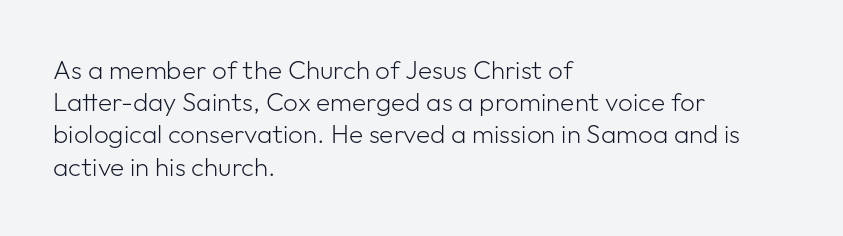
The image shows 26 px text type, upright; set left-aligned, line spacing 1.24x, normal letter spacing, not underlined.
